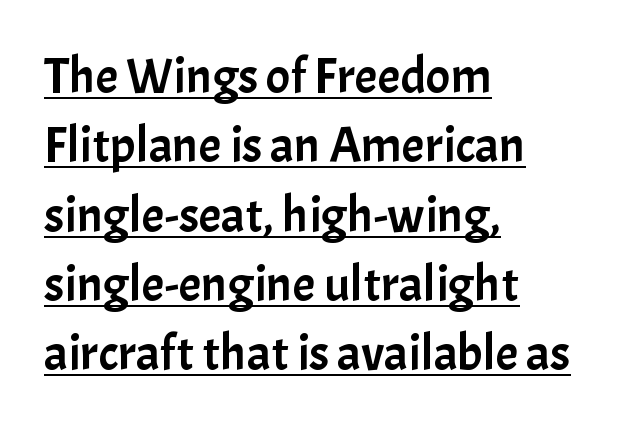
The image shows 51 px sans-serif type, upright; set left-aligned, normal line spacing (1.36x), normal letter spacing, underlined; low stroke contrast and a medium x-height.
